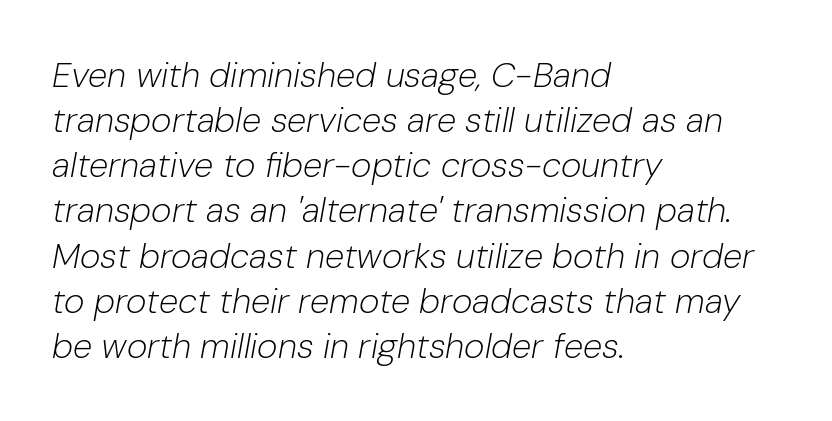
{"italic": "yes", "lean": "right", "slant_degrees": 10, "bold": "no", "weight": "light", "width": "normal", "stroke_contrast": "low", "x_height": "medium", "monospaced": "no", "underline": "no", "align": "left", "line_spacing": "normal", "line_spacing_ratio": 1.29, "letter_spacing": "normal", "letter_spacing_em": 0.0, "glyph_px": 35}
